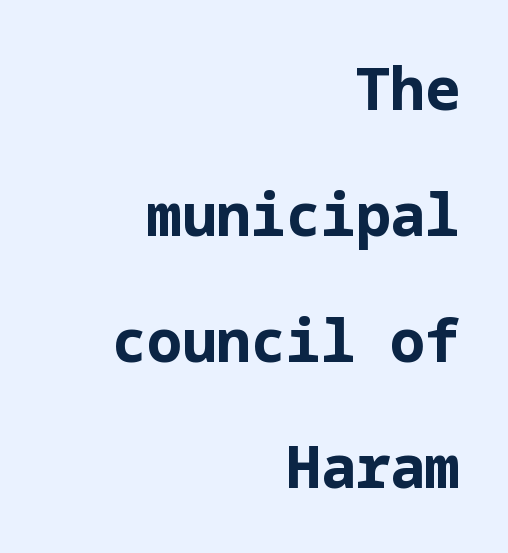
{"serif": "no", "italic": "no", "bold": "yes", "weight": "bold", "width": "normal", "stroke_contrast": "low", "x_height": "medium", "underline": "no", "align": "right", "line_spacing": "loose", "line_spacing_ratio": 2.17, "letter_spacing": "normal", "letter_spacing_em": 0.0, "glyph_px": 58}
